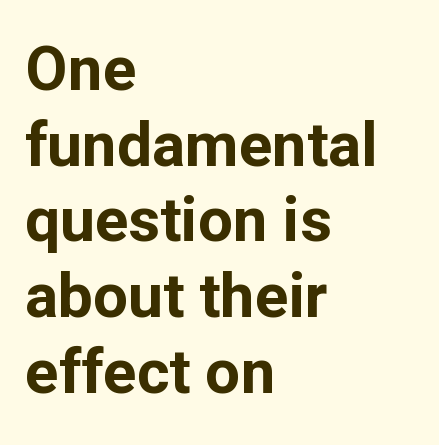
{"serif": "no", "italic": "no", "bold": "yes", "weight": "bold", "width": "normal", "stroke_contrast": "low", "x_height": "medium", "monospaced": "no", "underline": "no", "align": "left", "line_spacing_ratio": 1.22, "letter_spacing": "normal", "letter_spacing_em": 0.0, "glyph_px": 62}
